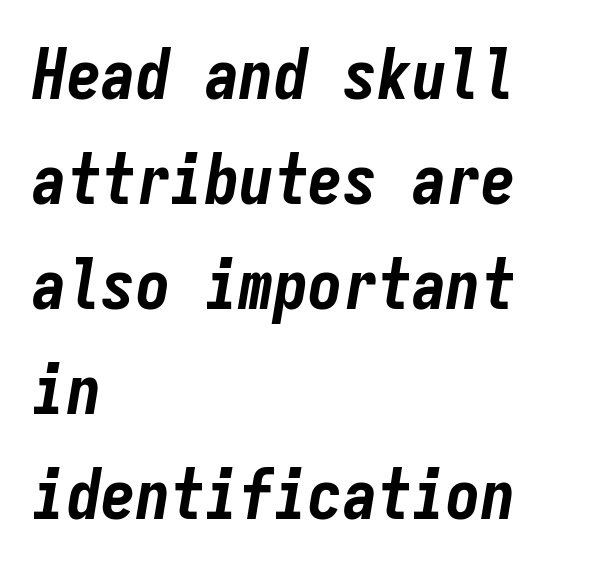
Q: Is the text bold? A: Yes.
Q: Is the text italic (slanted)? A: Yes, it leans right by about 9 degrees.
Q: Is the text underlined? A: No.
Q: How is the paragraph aligned? A: Left-aligned.
Q: Is the spacing between letters normal or unusually wide? A: Normal.
Q: Is the spacing between lines tight, normal or loose? A: Normal.
Q: Width (condensed, normal, or wide)? A: Condensed.
Q: Stroke contrast? A: Low.
Q: x-height? A: Medium.
Q: Monospaced? A: Yes.
